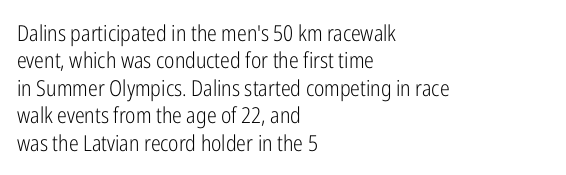
Q: Is the text bold? A: No.
Q: Is the text italic (slanted)? A: No, it is upright.
Q: Is the text underlined? A: No.
Q: How is the paragraph aligned? A: Left-aligned.
Q: Is the spacing between letters normal or unusually wide? A: Normal.
Q: Is the spacing between lines tight, normal or loose? A: Normal.
